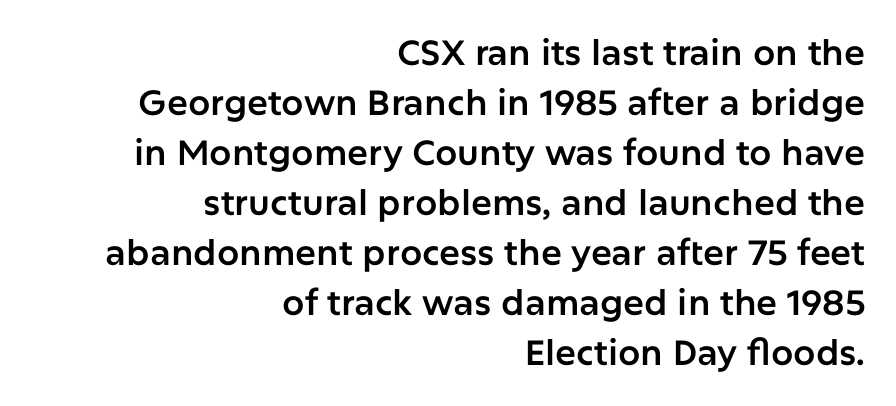
Q: Is the text italic (slanted)? A: No, it is upright.
Q: Is the typeface a serif or a sans-serif typeface? A: Sans-serif.
Q: Is the text underlined? A: No.
Q: How is the paragraph aligned? A: Right-aligned.
Q: Is the spacing between letters normal or unusually wide? A: Normal.
Q: Is the spacing between lines tight, normal or loose? A: Normal.
Q: Width (condensed, normal, or wide)? A: Normal.
Q: Stroke contrast? A: Low.
Q: x-height? A: Medium.
Q: Monospaced? A: No.
